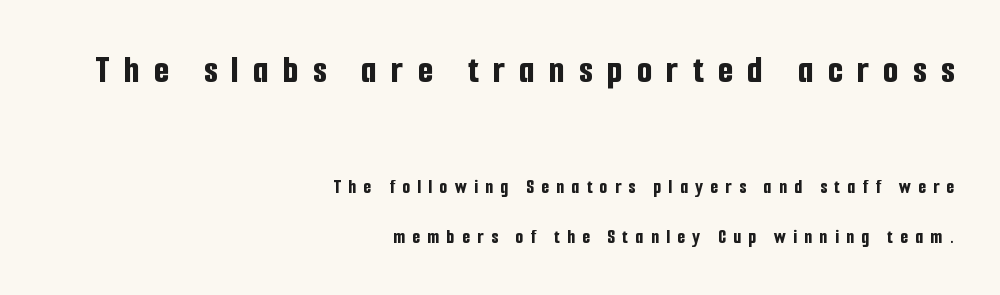
Q: Is the text bold? A: Yes.
Q: Is the text italic (slanted)? A: No, it is upright.
Q: Is the typeface a serif or a sans-serif typeface? A: Sans-serif.
Q: Is the text underlined? A: No.
Q: How is the paragraph aligned? A: Right-aligned.
Q: Is the spacing between letters normal or unusually wide? A: Unusually wide.
Q: Is the spacing between lines tight, normal or loose? A: Loose.
Q: Which block of text is set in a larger size, the first (top) or the second (bottom)? A: The first (top) one.
Q: Width (condensed, normal, or wide)? A: Condensed.
Q: Stroke contrast? A: Low.
Q: x-height? A: Medium.
Q: Monospaced? A: No.
